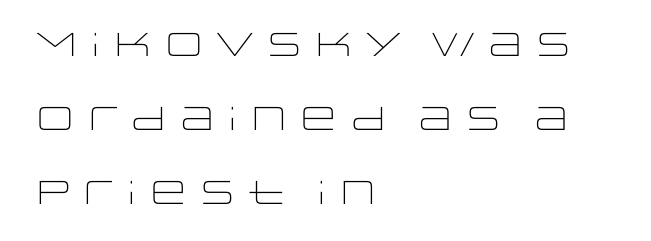
Q: Is the text bold? A: No.
Q: Is the text italic (slanted)? A: No, it is upright.
Q: Is the typeface a serif or a sans-serif typeface? A: Sans-serif.
Q: Is the text underlined? A: No.
Q: How is the paragraph aligned? A: Left-aligned.
Q: Is the spacing between letters normal or unusually wide? A: Normal.
Q: Is the spacing between lines tight, normal or loose? A: Loose.
Q: Width (condensed, normal, or wide)? A: Wide.
Q: Stroke contrast? A: Low.
Q: x-height? A: Large.
Q: Monospaced? A: No.
